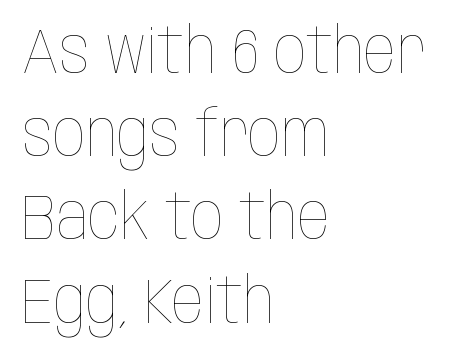
Varying glyph widths throughout — classic text-font behaviour. Posture: upright roman. Check the space under the baseline: it is left empty. A student would call this left alignment; a typographer would say flush left, rag right. Interline gaps are of average width in this sample. The letters sit at their default tracking, neither squeezed nor spread.
